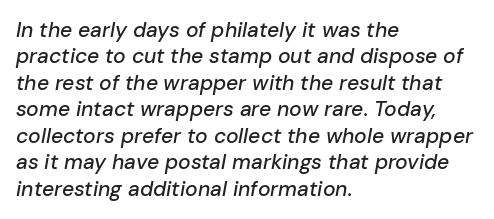
These lines are set flush left with a ragged right edge. The tracking reads as untouched default to a designer's eye. If you drew a line through each stem, it would be angled. Unmarked baselines from the first word to the last.
